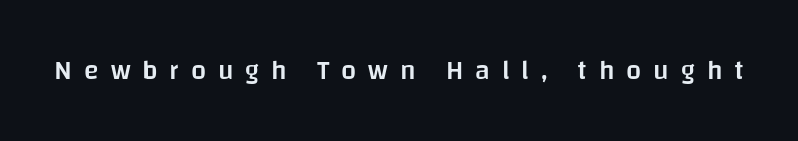
Q: Is the text bold? A: Semi-bold.
Q: Is the text italic (slanted)? A: No, it is upright.
Q: Is the text underlined? A: No.
Q: Is the spacing between letters normal or unusually wide? A: Unusually wide.
